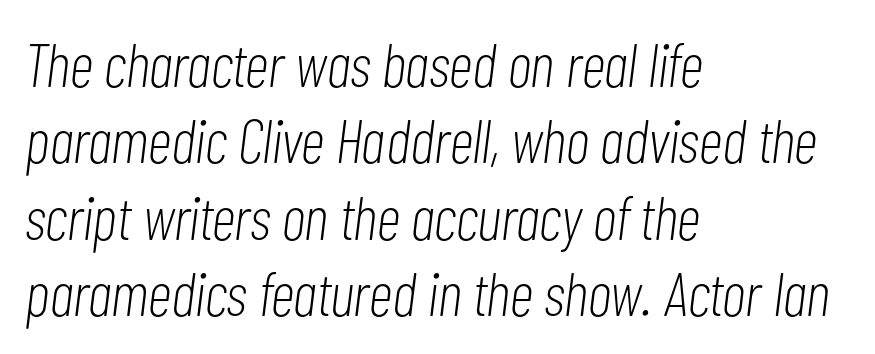
{"italic": "yes", "lean": "right", "slant_degrees": 7, "bold": "no", "weight": "light", "width": "condensed", "stroke_contrast": "low", "x_height": "medium", "monospaced": "no", "underline": "no", "align": "left", "line_spacing_ratio": 1.23, "letter_spacing": "normal", "letter_spacing_em": 0.0, "glyph_px": 62}
